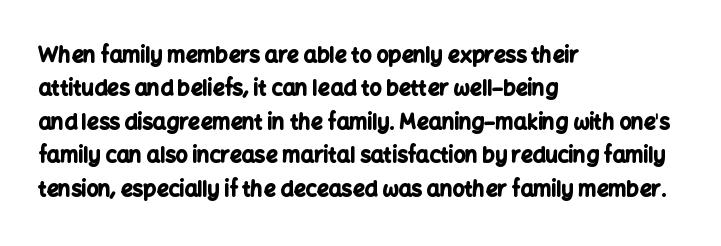
The image shows 21 px bold type, upright; set left-aligned, normal line spacing (1.59x), normal letter spacing, not underlined.
